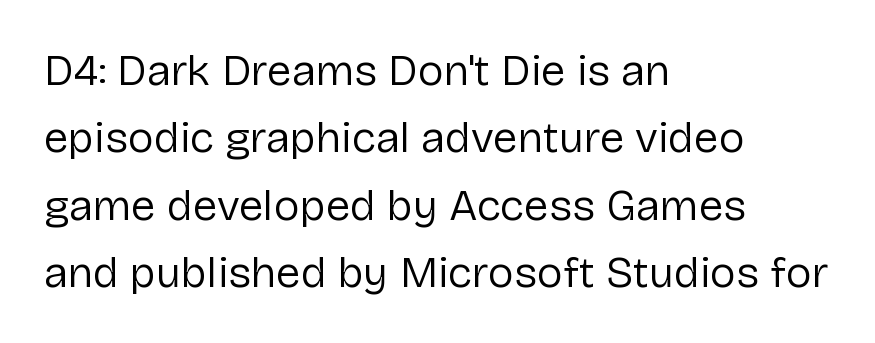
Q: Is the text bold? A: No.
Q: Is the text italic (slanted)? A: No, it is upright.
Q: Is the typeface a serif or a sans-serif typeface? A: Sans-serif.
Q: Is the text underlined? A: No.
Q: How is the paragraph aligned? A: Left-aligned.
Q: Is the spacing between letters normal or unusually wide? A: Normal.
Q: Is the spacing between lines tight, normal or loose? A: Normal.
Q: Width (condensed, normal, or wide)? A: Normal.
Q: Stroke contrast? A: Low.
Q: x-height? A: Medium.
Q: Monospaced? A: No.
